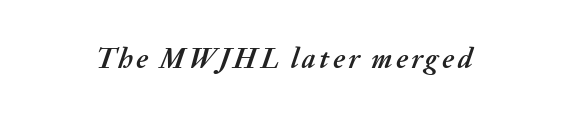
Q: Is the text bold? A: Yes.
Q: Is the text italic (slanted)? A: Yes, it leans right by about 20 degrees.
Q: Is the text underlined? A: No.
Q: Width (condensed, normal, or wide)? A: Normal.
Q: Stroke contrast? A: Medium.
Q: x-height? A: Medium.
Q: Monospaced? A: No.
